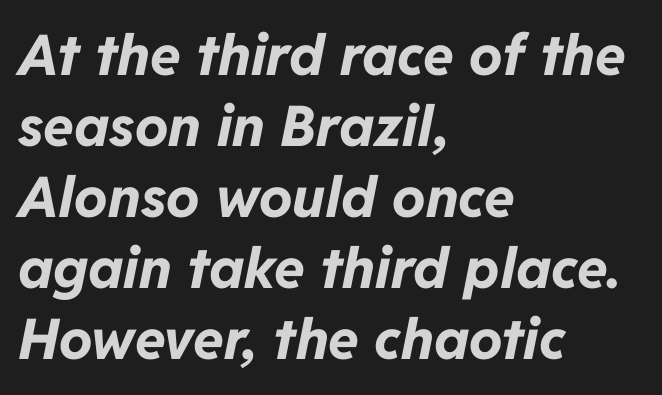
The image shows 56 px bold type, italic (leaning right); set left-aligned, normal line spacing (1.27x), normal letter spacing, not underlined; low stroke contrast and a medium x-height.
